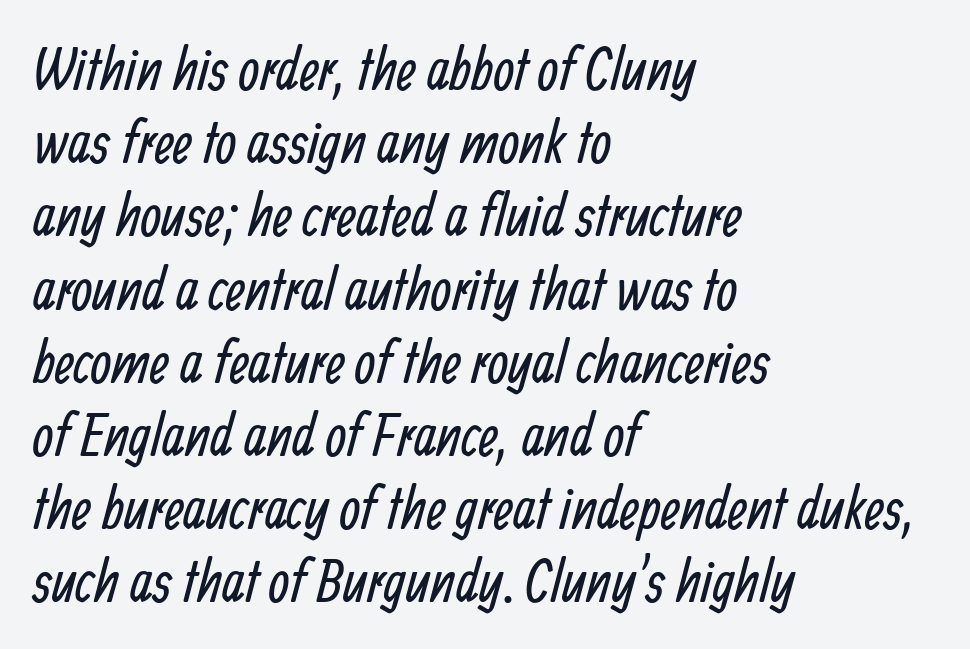
The image shows 60 px regular-weight, condensed sans-serif type; set left-aligned, line spacing 1.22x, normal letter spacing, not underlined; low stroke contrast and a medium x-height.
